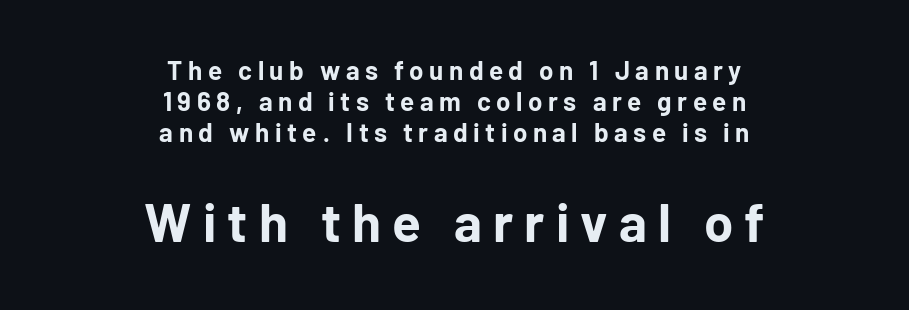
Q: Is the text bold? A: Yes.
Q: Is the text italic (slanted)? A: No, it is upright.
Q: Is the typeface a serif or a sans-serif typeface? A: Sans-serif.
Q: Is the text underlined? A: No.
Q: How is the paragraph aligned? A: Centered.
Q: Is the spacing between letters normal or unusually wide? A: Unusually wide.
Q: Which block of text is set in a larger size, the first (top) or the second (bottom)? A: The second (bottom) one.
Q: Width (condensed, normal, or wide)? A: Normal.
Q: Stroke contrast? A: Low.
Q: x-height? A: Medium.
Q: Monospaced? A: No.
